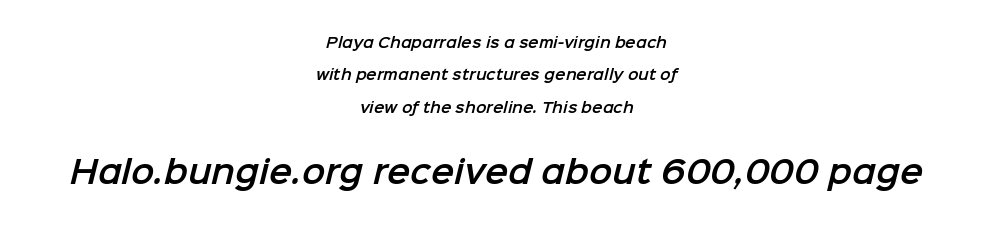
{"serif": "no", "width": "normal", "stroke_contrast": "low", "x_height": "medium", "monospaced": "no", "underline": "no", "align": "center", "line_spacing": "loose", "line_spacing_ratio": 2.32, "letter_spacing": "normal", "letter_spacing_em": 0.0, "larger_block": "second", "size_ratio": 2.21, "glyph_px": 31}
